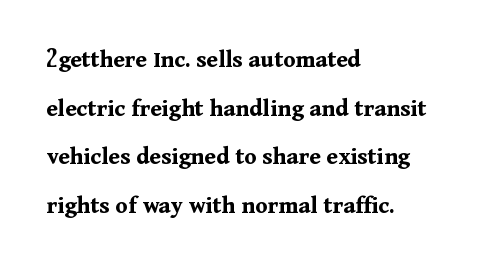
Caption: multi-line text, flush left, ragged right. Anything drawn beneath the words? Only blank space. The type sits square on the baseline with zero lean. The space between consecutive lines is lavish. Heavy, bold letterforms. Nobody touched the tracking dial on this one.
